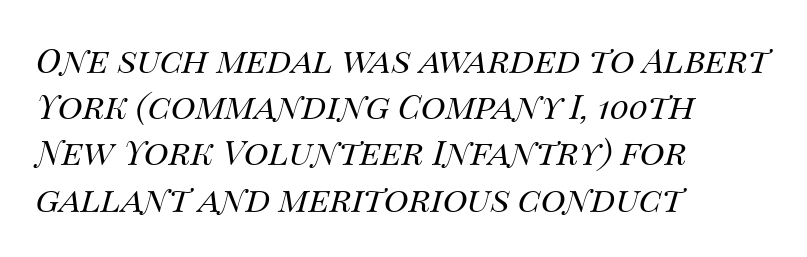
This reads as an unemphasized weight, regular at the heaviest. Compared with typical body copy, the letter spacing here is the same. The words here are not underlined. Rendered with sloped, italic letterforms. The rendering anchors every line to the left-hand side. Horizontal bands of white between lines are of average thickness.
